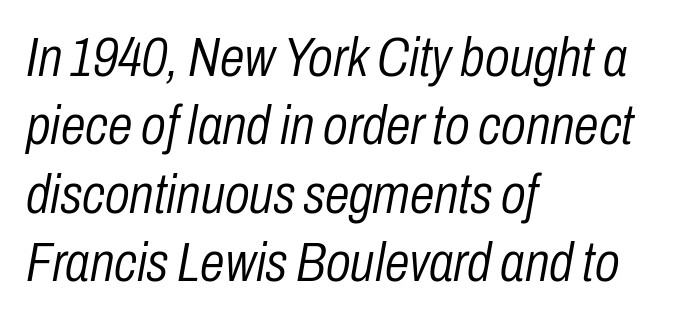
Q: Is the text bold? A: No.
Q: Is the text italic (slanted)? A: Yes, it leans right by about 10 degrees.
Q: Is the text underlined? A: No.
Q: How is the paragraph aligned? A: Left-aligned.
Q: Is the spacing between letters normal or unusually wide? A: Normal.
Q: Width (condensed, normal, or wide)? A: Condensed.
Q: Stroke contrast? A: Low.
Q: x-height? A: Medium.
Q: Monospaced? A: No.
